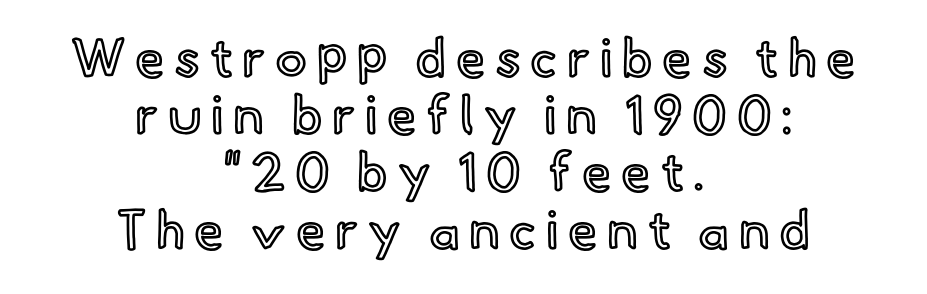
{"italic": "no", "width": "normal", "x_height": "small", "monospaced": "no", "underline": "no", "align": "center", "line_spacing": "tight", "line_spacing_ratio": 1.08, "glyph_px": 53}
